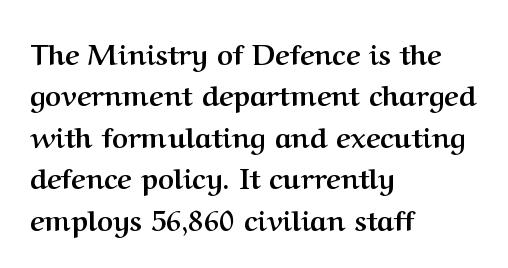
The typesetting leans heavy: a genuine bold. Is the letter spacing exaggerated? No — it looks like the ordinary default. Posture: straight, roman, zero tilt. What kind of face is this? One with serifs. This rendering uses left alignment, leaving the right contour irregular. One glance says typical: line gaps are just what's usual.
